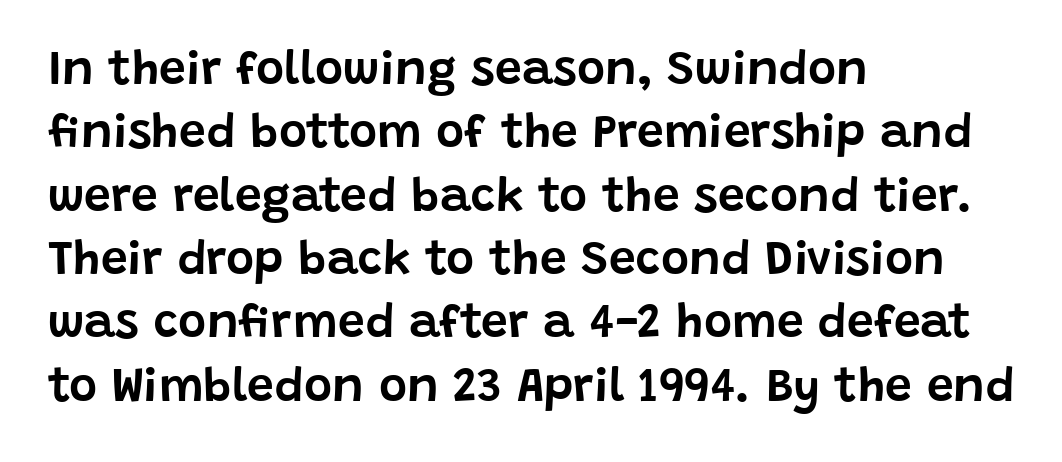
The image shows 48 px sans-serif type, upright; set left-aligned, normal line spacing (1.32x), normal letter spacing, not underlined; low stroke contrast and a large x-height.
